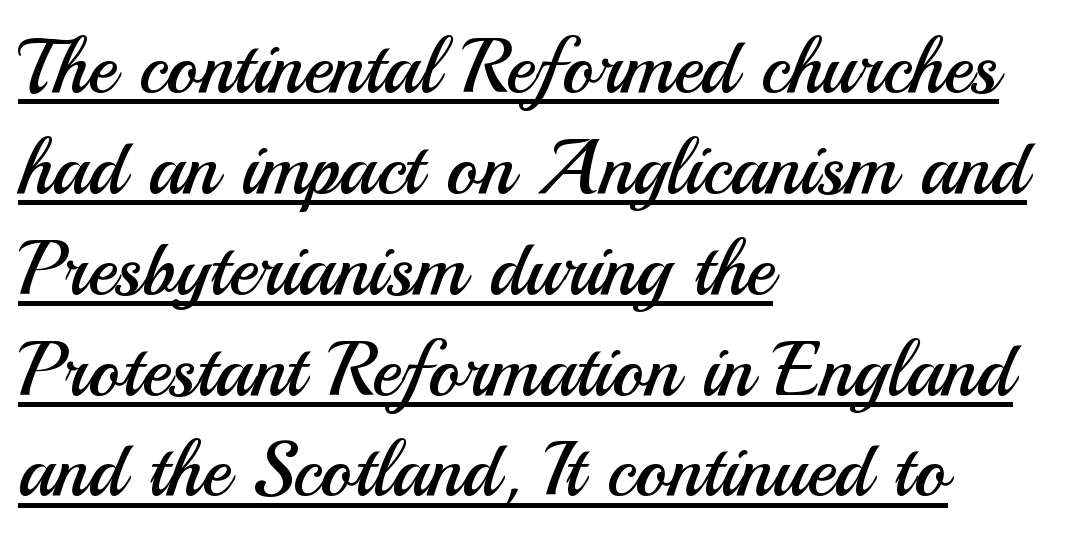
Q: Is the text bold? A: No.
Q: Is the text italic (slanted)? A: Yes.
Q: Is the typeface a serif or a sans-serif typeface? A: Sans-serif.
Q: Is the text underlined? A: Yes.
Q: How is the paragraph aligned? A: Left-aligned.
Q: Is the spacing between letters normal or unusually wide? A: Normal.
Q: Is the spacing between lines tight, normal or loose? A: Normal.
Q: Width (condensed, normal, or wide)? A: Normal.
Q: Stroke contrast? A: Medium.
Q: x-height? A: Small.
Q: Monospaced? A: No.
